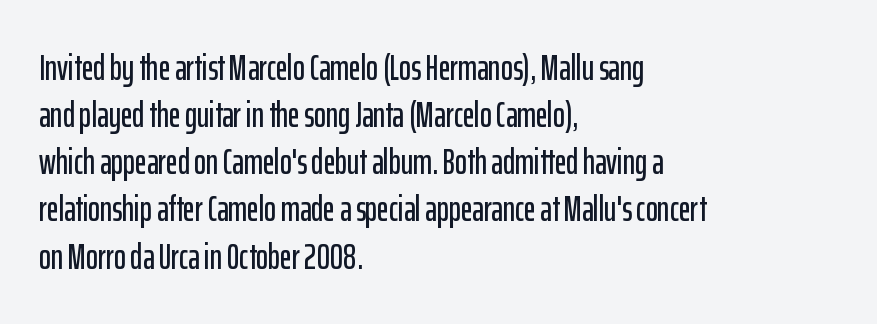
{"serif": "no", "italic": "no", "width": "condensed", "stroke_contrast": "low", "x_height": "medium", "monospaced": "no", "underline": "no", "align": "left", "line_spacing": "normal", "line_spacing_ratio": 1.31, "letter_spacing": "normal", "letter_spacing_em": 0.0, "glyph_px": 36}
